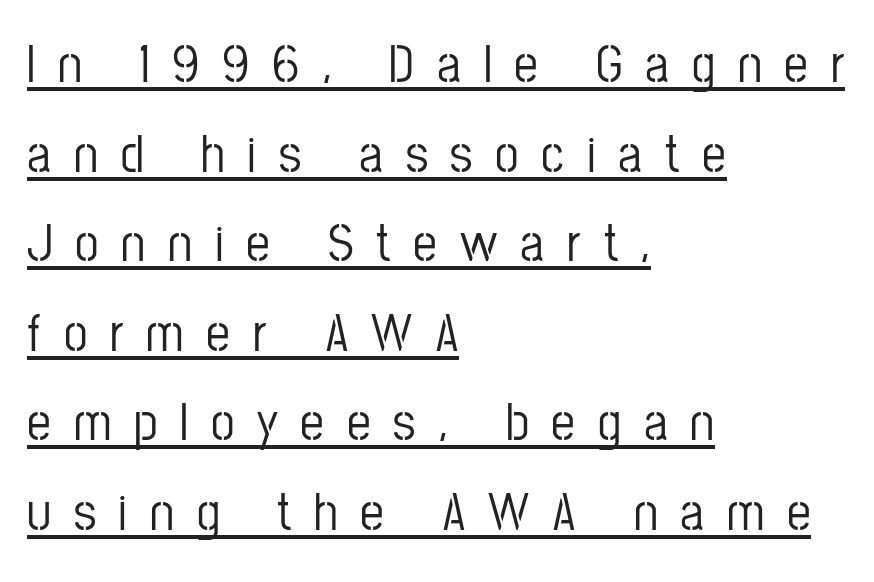
The image shows 53 px condensed sans-serif type, upright; set left-aligned, normal line spacing (1.69x), unusually wide letter spacing (+0.43 em), underlined; low stroke contrast and a medium x-height.
